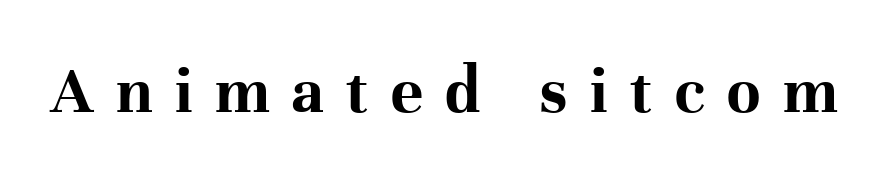
Each letter's strokes conclude with small projecting serifs. Rule under the text: the space is simply empty. These words are printed bold, with thick strokes throughout. Characters remain perfectly vertical along every line. Spacing verdict: proportional, widths tailored to each character.
